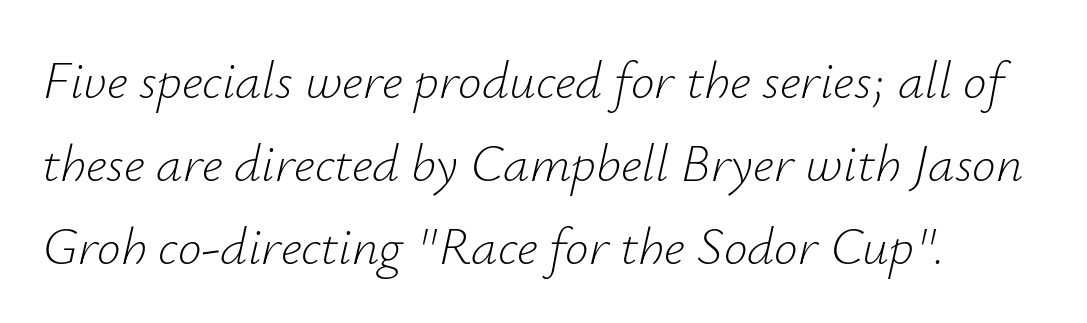
The line-height multiplier appears to be the usual default. Letters rest on an invisible, unmarked baseline. Is the type slanted? Yes — the strokes lean at a clear angle. Weight: not bold — regular or lighter. Proportional: the letters do not fall into vertical columns.
